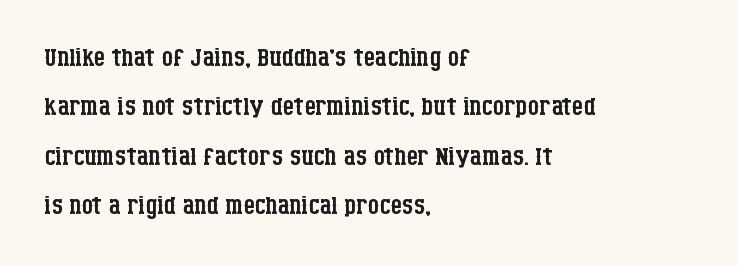
{"serif": "yes", "italic": "no", "bold": "no", "weight": "regular", "width": "condensed", "stroke_contrast": "low", "x_height": "large", "monospaced": "no", "underline": "no", "align": "left", "line_spacing": "normal", "line_spacing_ratio": 1.37, "letter_spacing": "normal", "letter_spacing_em": 0.0, "glyph_px": 36}
